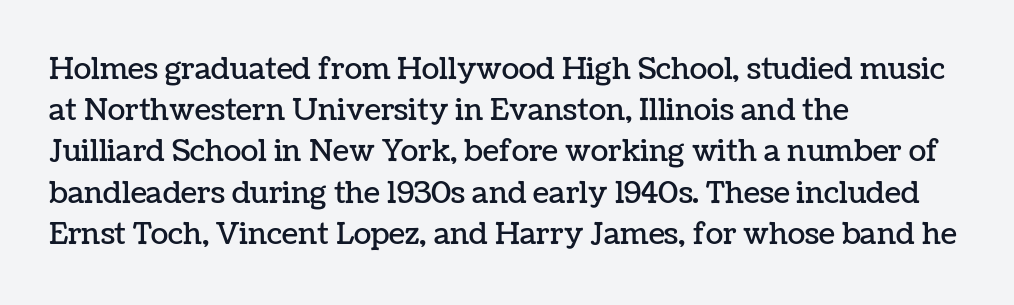
These lines are rendered in a variable-pitch font. The string is rendered with underlining switched off. A typesetter would call this zero additional tracking. Italic? Not at all — the glyphs are vertical.
